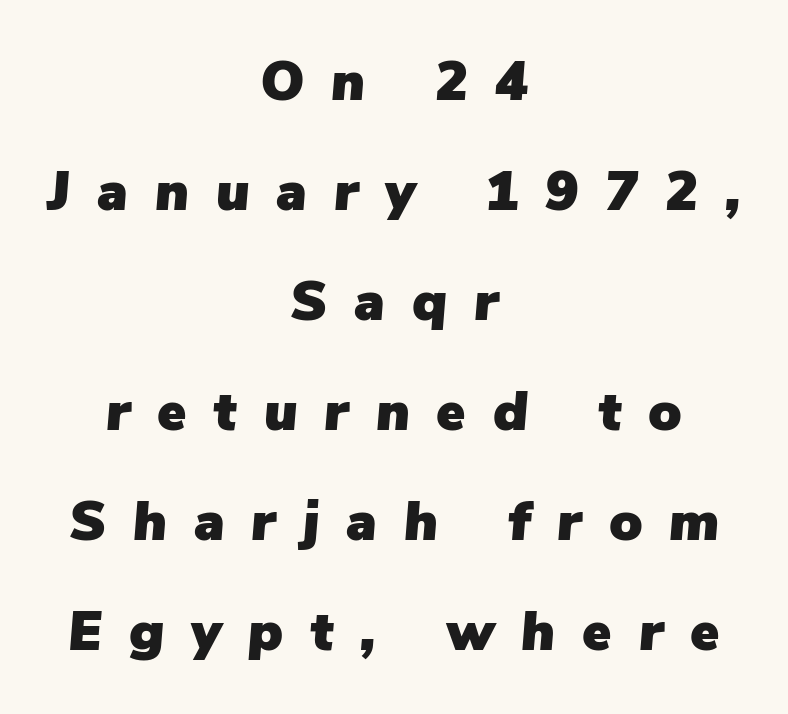
Q: Is the text italic (slanted)? A: Yes, it leans right by about 5 degrees.
Q: Is the text underlined? A: No.
Q: How is the paragraph aligned? A: Centered.
Q: Is the spacing between letters normal or unusually wide? A: Unusually wide.
Q: Is the spacing between lines tight, normal or loose? A: Loose.
Q: Width (condensed, normal, or wide)? A: Normal.
Q: Stroke contrast? A: Low.
Q: x-height? A: Medium.
Q: Monospaced? A: No.
